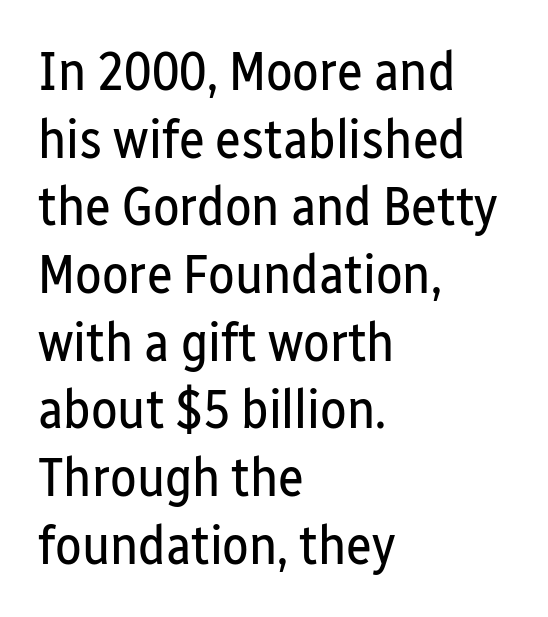
The image shows 55 px regular-weight, condensed sans-serif type, upright; set left-aligned, line spacing 1.23x, normal letter spacing, not underlined; low stroke contrast and a medium x-height.
